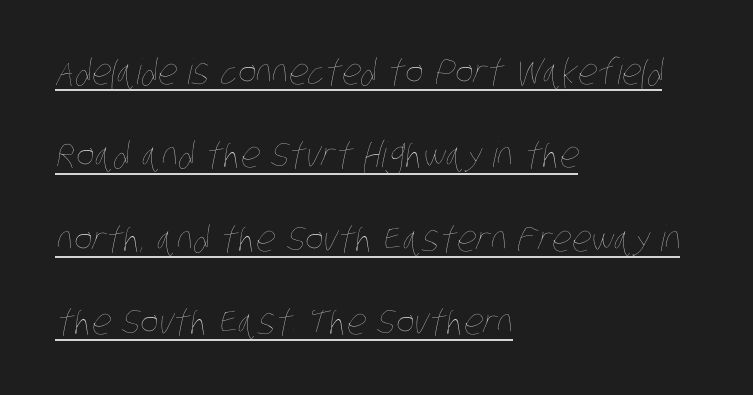
Q: Is the text bold? A: No.
Q: Is the text underlined? A: Yes.
Q: How is the paragraph aligned? A: Left-aligned.
Q: Is the spacing between letters normal or unusually wide? A: Normal.
Q: Is the spacing between lines tight, normal or loose? A: Loose.
Q: Width (condensed, normal, or wide)? A: Condensed.
Q: Stroke contrast? A: Low.
Q: x-height? A: Large.
Q: Monospaced? A: No.
